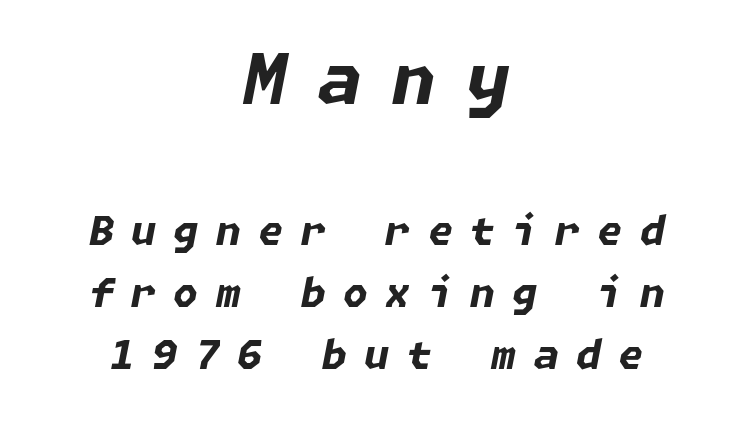
{"italic": "yes", "lean": "right", "slant_degrees": 11, "bold": "yes", "weight": "bold", "width": "normal", "stroke_contrast": "low", "x_height": "medium", "underline": "no", "align": "center", "line_spacing": "normal", "line_spacing_ratio": 1.55, "letter_spacing": "wide", "letter_spacing_em": 0.44, "larger_block": "first", "size_ratio": 1.75, "glyph_px": 70}
